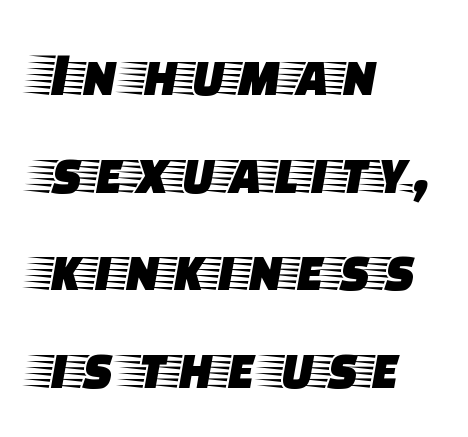
Q: Is the text italic (slanted)? A: Yes.
Q: Is the typeface a serif or a sans-serif typeface? A: Serif.
Q: Is the text underlined? A: No.
Q: How is the paragraph aligned? A: Left-aligned.
Q: Is the spacing between letters normal or unusually wide? A: Normal.
Q: Is the spacing between lines tight, normal or loose? A: Normal.
Q: Width (condensed, normal, or wide)? A: Wide.
Q: Stroke contrast? A: Low.
Q: x-height? A: Large.
Q: Monospaced? A: No.
